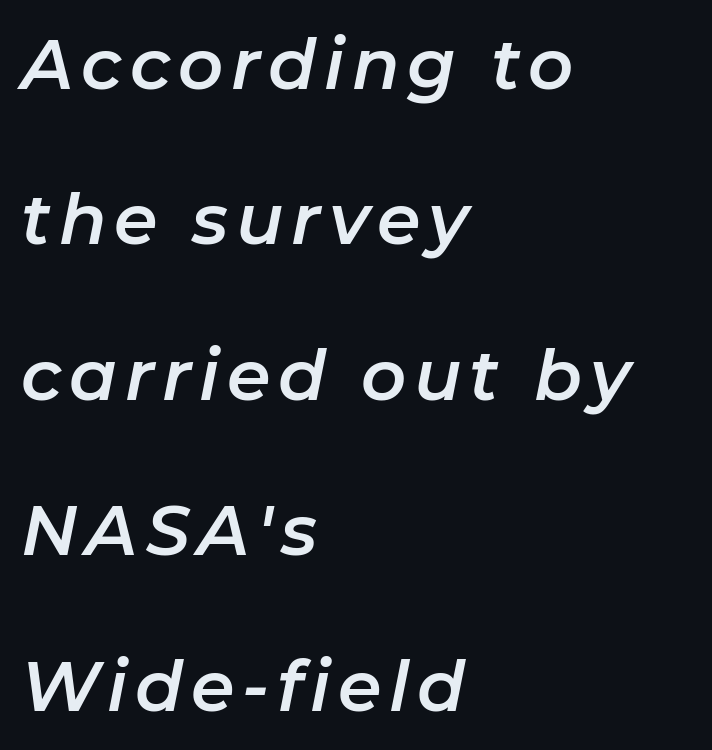
The image shows 70 px text type, italic (leaning right); set left-aligned, loose line spacing (2.22x), not underlined; low stroke contrast and a medium x-height.
